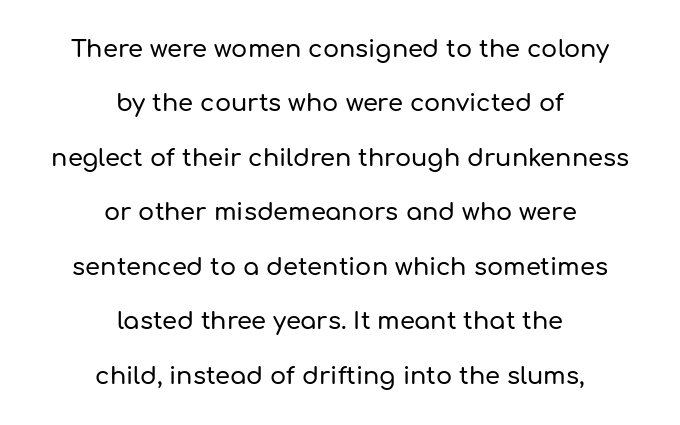
{"italic": "no", "underline": "no", "align": "center", "line_spacing": "loose", "line_spacing_ratio": 2.27, "letter_spacing": "normal", "letter_spacing_em": 0.0, "glyph_px": 24}
